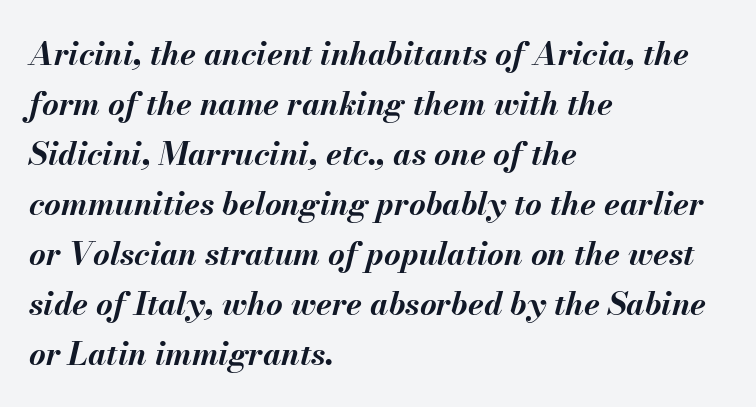
Q: Is the text bold? A: Yes.
Q: Is the text italic (slanted)? A: Yes, it leans right by about 13 degrees.
Q: Is the text underlined? A: No.
Q: How is the paragraph aligned? A: Left-aligned.
Q: Is the spacing between letters normal or unusually wide? A: Normal.
Q: Is the spacing between lines tight, normal or loose? A: Normal.
Q: Width (condensed, normal, or wide)? A: Normal.
Q: Stroke contrast? A: Medium.
Q: x-height? A: Small.
Q: Monospaced? A: No.
